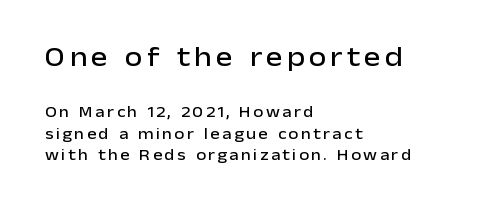
Reading down the column, the eye jumps a familiar distance to each next line. The face used here appears at its bigger size in the upper chunk. Each letter keeps its own natural width here, so spacing adapts to shape. This rendering employs a face without finishing strokes, i.e., a sans-serif.
